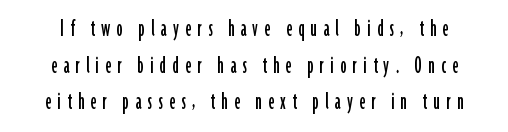
Q: Is the text italic (slanted)? A: No, it is upright.
Q: Is the text underlined? A: No.
Q: Is the spacing between letters normal or unusually wide? A: Unusually wide.
Q: Is the spacing between lines tight, normal or loose? A: Normal.
